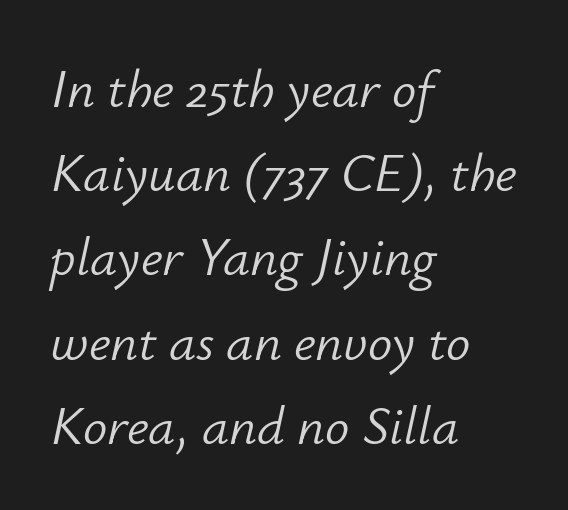
Q: Is the text bold? A: No.
Q: Is the text italic (slanted)? A: Yes, it leans right by about 12 degrees.
Q: Is the text underlined? A: No.
Q: How is the paragraph aligned? A: Left-aligned.
Q: Is the spacing between letters normal or unusually wide? A: Normal.
Q: Is the spacing between lines tight, normal or loose? A: Normal.
Q: Width (condensed, normal, or wide)? A: Normal.
Q: Stroke contrast? A: Low.
Q: x-height? A: Small.
Q: Monospaced? A: No.
